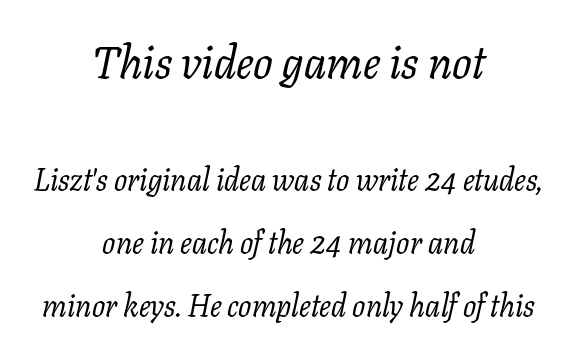
Would a proofreader flag this as italicized? Yes. Stems here are at most as thick as an everyday book face. Bare-footed words on every line. What stands out about the letter spacing? Nothing — it is the standard amount. Each line is balanced around a shared central axis. Is the lower block the larger one? No — the upper block carries the bigger type.
